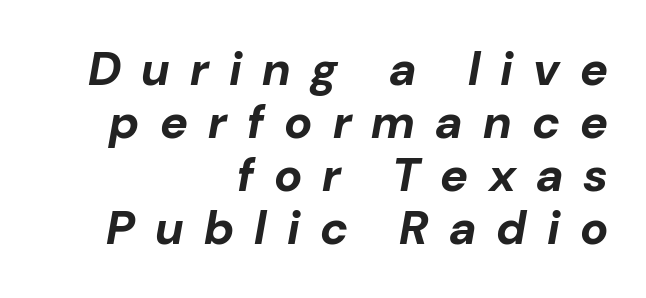
The image shows 47 px bold type, italic (leaning right); set right-aligned, tight line spacing (1.13x), unusually wide letter spacing (+0.43 em), not underlined; low stroke contrast and a medium x-height.
